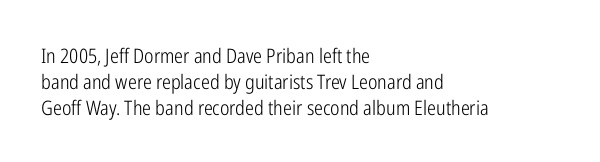
{"italic": "no", "bold": "no", "underline": "no", "align": "left", "line_spacing": "normal", "line_spacing_ratio": 1.29, "letter_spacing": "normal", "letter_spacing_em": 0.0, "glyph_px": 20}
